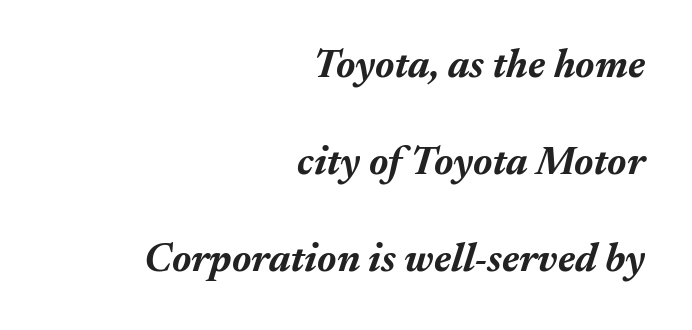
Honestly, the letter spacing is just normal — you wouldn't notice it. Chunky letters — that's bold for sure. The paragraph has a hard right edge and a soft left edge. Nobody drew a line under any word here. A great deal of white space separates one row of letters from the next. Proportional: the letters do not fall into vertical columns.
